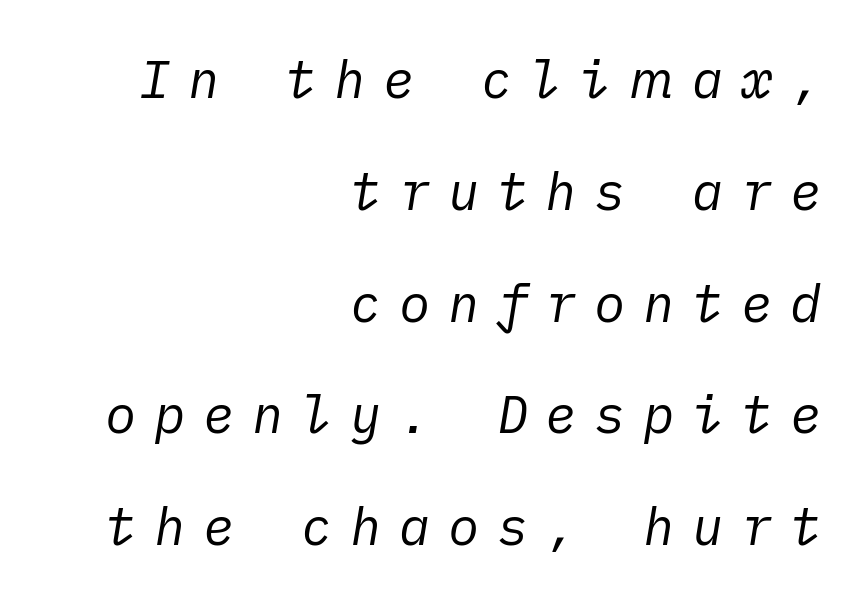
Q: Is the text bold? A: No.
Q: Is the text italic (slanted)? A: Yes, it leans right by about 10 degrees.
Q: Is the text underlined? A: No.
Q: How is the paragraph aligned? A: Right-aligned.
Q: Is the spacing between letters normal or unusually wide? A: Unusually wide.
Q: Is the spacing between lines tight, normal or loose? A: Loose.
Q: Width (condensed, normal, or wide)? A: Normal.
Q: Stroke contrast? A: Low.
Q: x-height? A: Medium.
